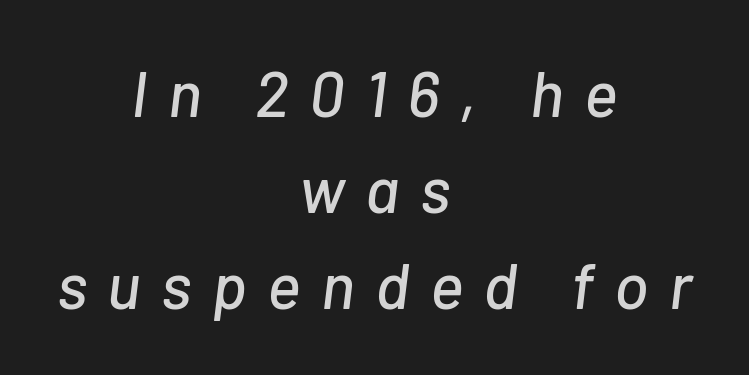
Proportional: the letters do not fall into vertical columns. These lines were composed using italics. The setting favours the middle, as headings and verse often do. Anything drawn beneath the words? Only blank space. Evenly set lines give the paragraph a standard silhouette. Students, note that the glyphs here are deliberately spaced far apart.
